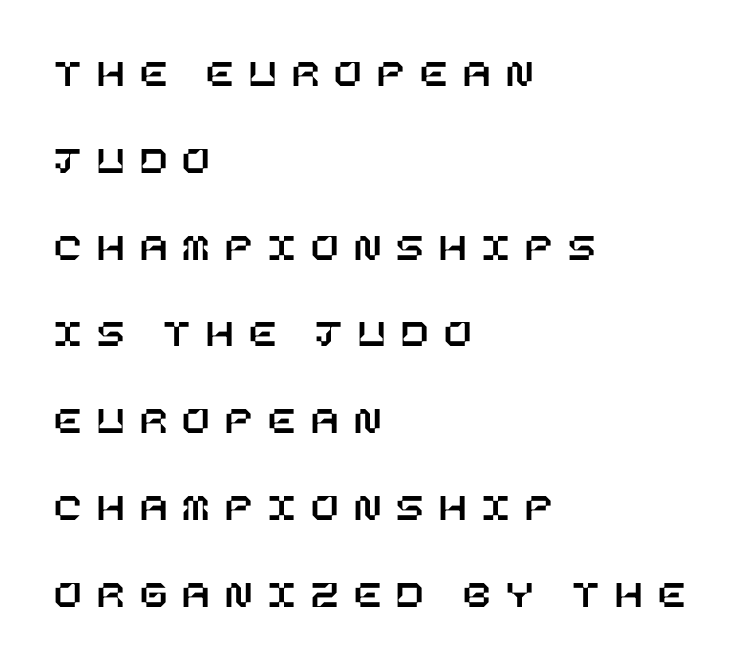
{"italic": "no", "width": "normal", "stroke_contrast": "low", "x_height": "large", "underline": "no", "align": "left", "line_spacing": "loose", "line_spacing_ratio": 2.17, "letter_spacing": "wide", "letter_spacing_em": 0.39, "glyph_px": 40}
